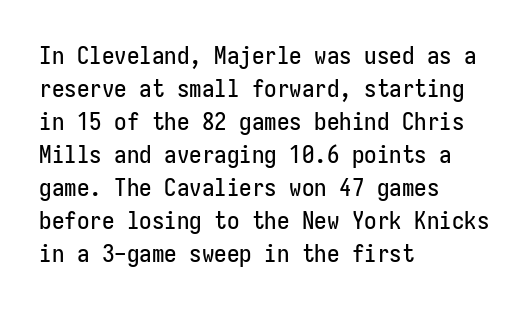
Q: Is the text italic (slanted)? A: No, it is upright.
Q: Is the text underlined? A: No.
Q: How is the paragraph aligned? A: Left-aligned.
Q: Is the spacing between letters normal or unusually wide? A: Normal.
Q: Is the spacing between lines tight, normal or loose? A: Normal.
